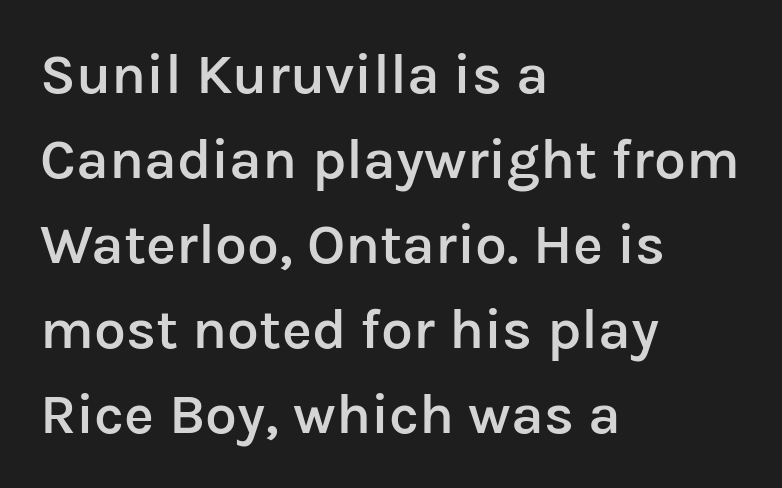
{"serif": "no", "italic": "no", "bold": "semi", "weight": "semibold", "width": "normal", "stroke_contrast": "low", "x_height": "medium", "monospaced": "no", "underline": "no", "align": "left", "line_spacing": "normal", "line_spacing_ratio": 1.49, "letter_spacing": "normal", "letter_spacing_em": 0.0, "glyph_px": 57}
